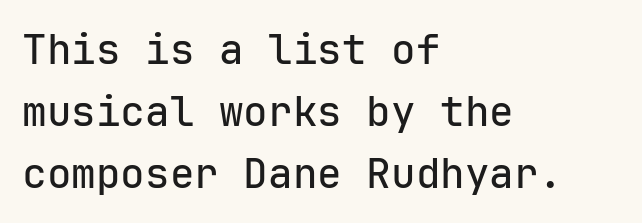
Characters remain perfectly vertical along every line. Regarding leading, the lines here are spaced in the standard way. Each row of text sits above clean, open space. The rendering uses typewriter-style spacing with identical character cells.
